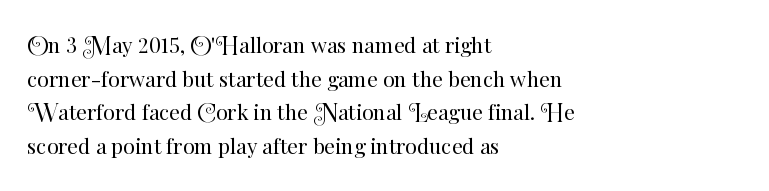
Q: Is the text bold? A: No.
Q: Is the text italic (slanted)? A: No, it is upright.
Q: Is the text underlined? A: No.
Q: How is the paragraph aligned? A: Left-aligned.
Q: Is the spacing between letters normal or unusually wide? A: Normal.
Q: Is the spacing between lines tight, normal or loose? A: Normal.
